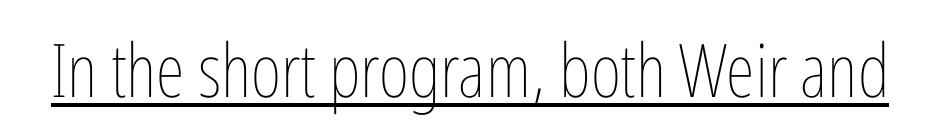
The weight tops out at a normal text grade. The rendering keeps characters at their native spacing. A typesetter would call this proportional, since set widths differ per character. Underlined type. The lettering stays uniformly vertical, giving the passage a roman look.
